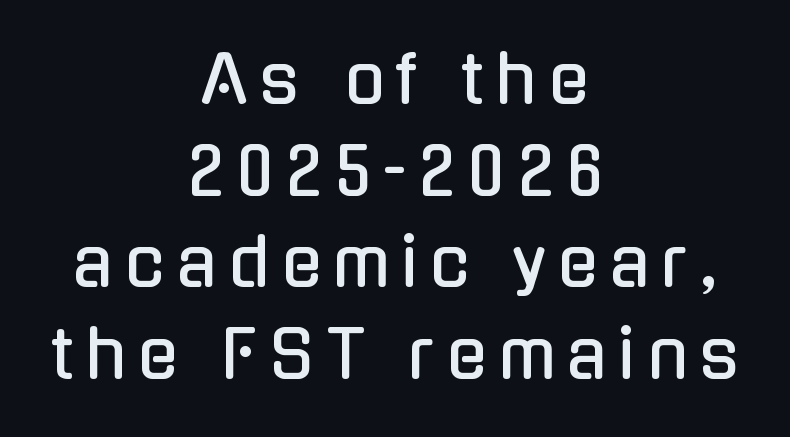
{"serif": "no", "italic": "no", "width": "condensed", "stroke_contrast": "low", "x_height": "medium", "monospaced": "no", "underline": "no", "align": "center", "line_spacing": "normal", "line_spacing_ratio": 1.39, "glyph_px": 66}
